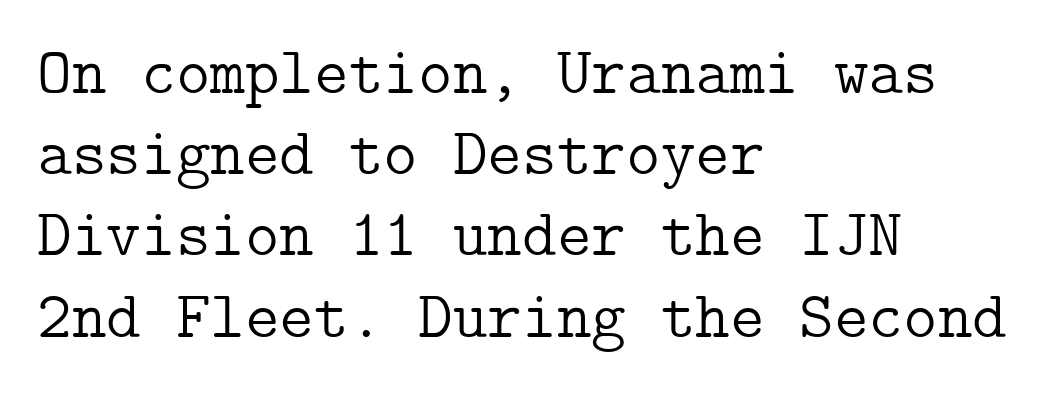
The image shows 66 px light serif type, upright; set left-aligned, line spacing 1.23x, normal letter spacing, not underlined; low stroke contrast and a medium x-height.
